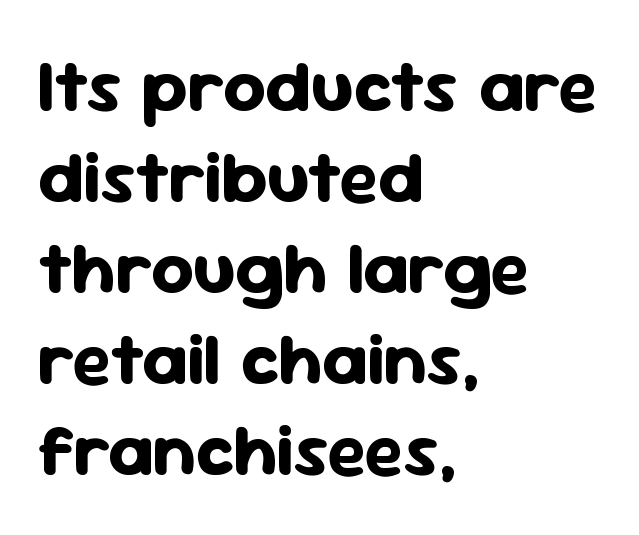
Q: Is the text bold? A: Yes.
Q: Is the text italic (slanted)? A: No, it is upright.
Q: Is the typeface a serif or a sans-serif typeface? A: Sans-serif.
Q: Is the text underlined? A: No.
Q: How is the paragraph aligned? A: Left-aligned.
Q: Is the spacing between letters normal or unusually wide? A: Normal.
Q: Width (condensed, normal, or wide)? A: Normal.
Q: Stroke contrast? A: Low.
Q: x-height? A: Medium.
Q: Monospaced? A: No.
